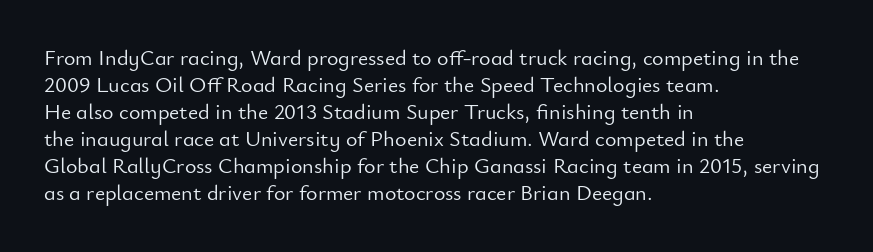
Q: Is the text bold? A: No.
Q: Is the text italic (slanted)? A: No, it is upright.
Q: Is the text underlined? A: No.
Q: How is the paragraph aligned? A: Left-aligned.
Q: Is the spacing between letters normal or unusually wide? A: Normal.
